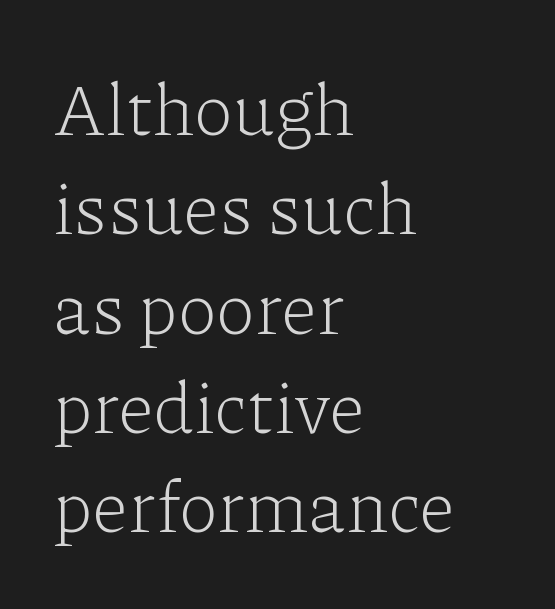
{"serif": "yes", "italic": "no", "bold": "no", "weight": "light", "width": "normal", "stroke_contrast": "low", "x_height": "medium", "monospaced": "no", "underline": "no", "align": "left", "line_spacing": "normal", "line_spacing_ratio": 1.36, "letter_spacing": "normal", "letter_spacing_em": 0.0, "glyph_px": 73}
